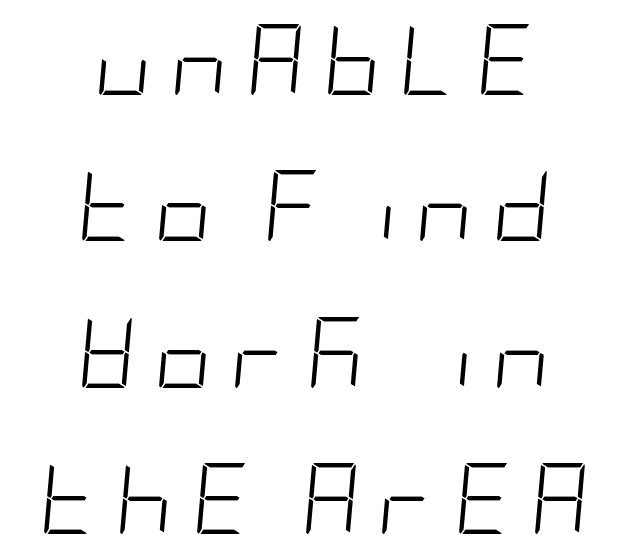
The image shows 71 px light, condensed type, italic (leaning right); set centered, loose line spacing (2.06x), unusually wide letter spacing (+0.26 em), not underlined; low stroke contrast and a large x-height.
